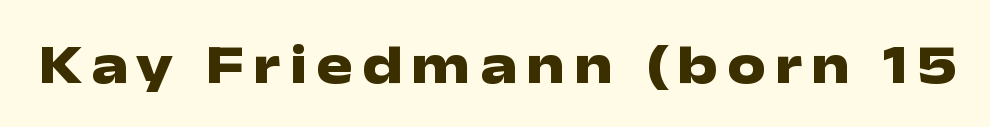
Q: Is the text bold? A: Yes.
Q: Is the text italic (slanted)? A: No, it is upright.
Q: Is the typeface a serif or a sans-serif typeface? A: Sans-serif.
Q: Is the text underlined? A: No.
Q: Width (condensed, normal, or wide)? A: Wide.
Q: Stroke contrast? A: Low.
Q: x-height? A: Medium.
Q: Monospaced? A: No.
